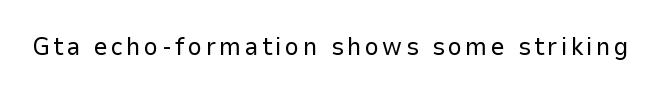
{"italic": "no", "bold": "no", "underline": "no", "glyph_px": 25}
